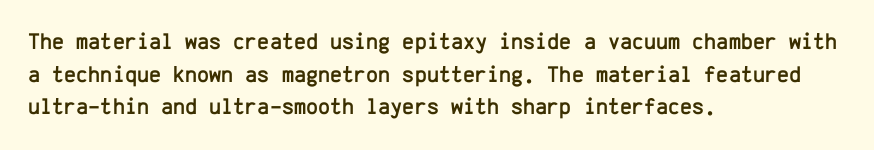
The image shows 23 px text type, upright; set left-aligned, normal line spacing (1.42x), normal letter spacing, not underlined.
